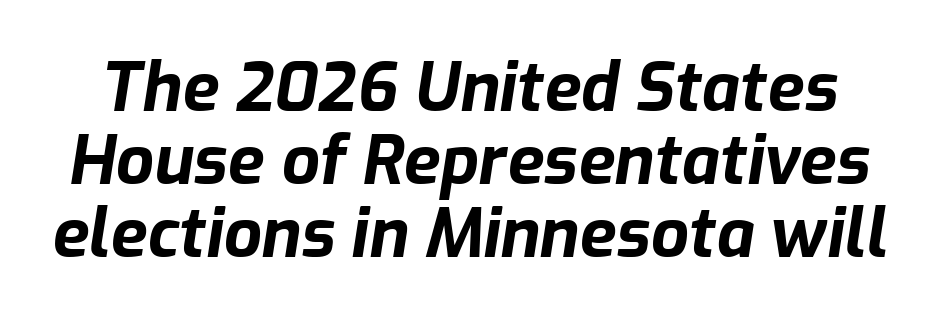
{"italic": "yes", "lean": "right", "slant_degrees": 9, "bold": "yes", "weight": "bold", "width": "normal", "stroke_contrast": "low", "x_height": "medium", "monospaced": "no", "underline": "no", "line_spacing": "tight", "line_spacing_ratio": 1.09, "letter_spacing": "normal", "letter_spacing_em": 0.0, "glyph_px": 67}
